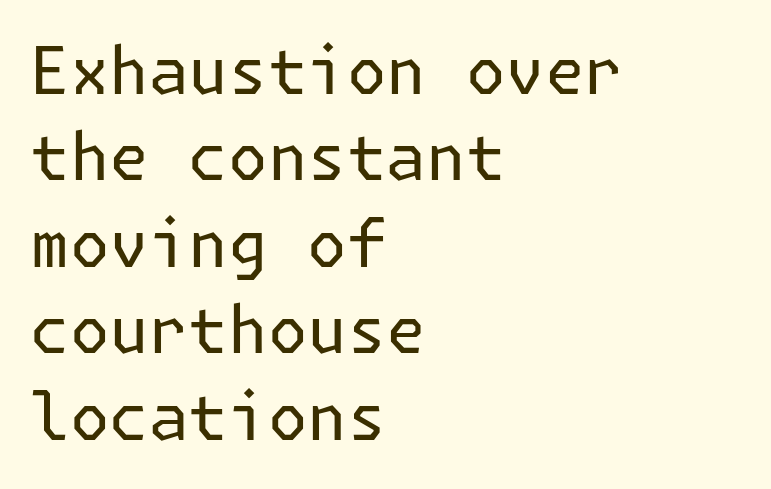
A sans-serif font was chosen for this passage. Italic? Not at all — the glyphs are vertical. Horizontal alignment here is leftward, the default for most running prose. Caption: face not bold, strokes unweighted. Characters follow at the spacing the type designer built in.
